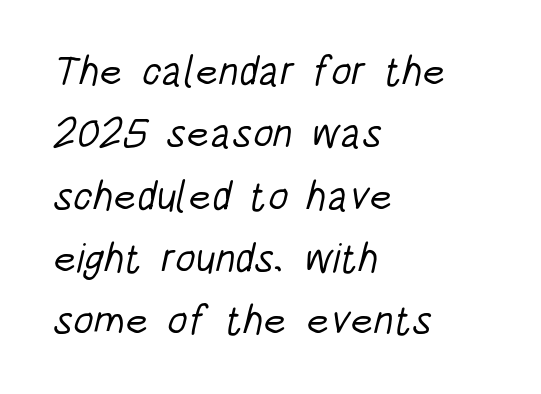
{"serif": "no", "bold": "no", "weight": "light", "width": "condensed", "stroke_contrast": "low", "x_height": "large", "monospaced": "no", "underline": "no", "align": "left", "line_spacing": "normal", "line_spacing_ratio": 1.52, "letter_spacing": "normal", "letter_spacing_em": 0.0, "glyph_px": 41}
